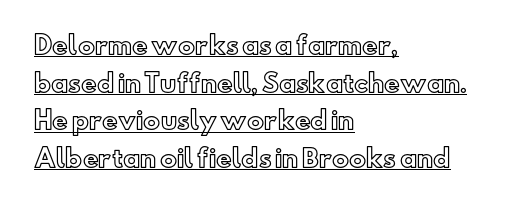
The image shows 24 px text type, upright; set left-aligned, normal line spacing (1.57x), normal letter spacing, underlined.
